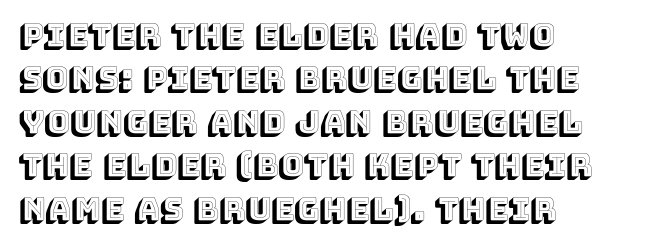
Q: Is the text italic (slanted)? A: No, it is upright.
Q: Is the text underlined? A: No.
Q: How is the paragraph aligned? A: Left-aligned.
Q: Is the spacing between letters normal or unusually wide? A: Normal.
Q: Is the spacing between lines tight, normal or loose? A: Normal.
Q: Width (condensed, normal, or wide)? A: Normal.
Q: x-height? A: Large.
Q: Monospaced? A: No.
